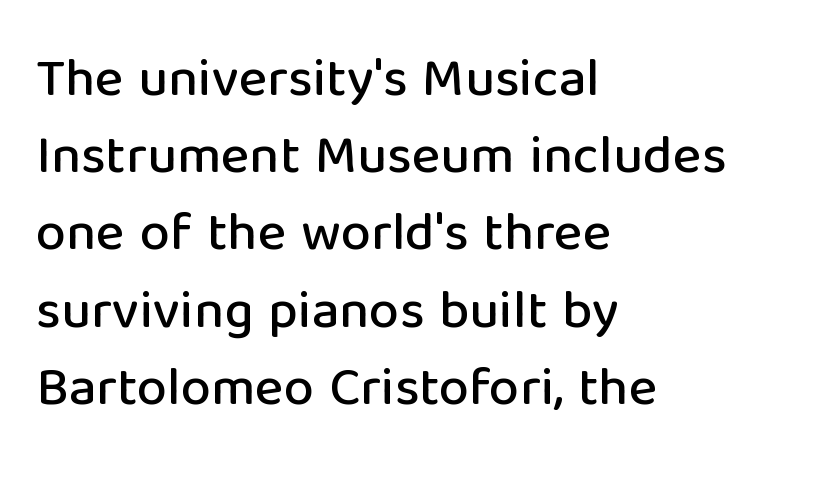
{"serif": "no", "italic": "no", "width": "normal", "stroke_contrast": "low", "x_height": "medium", "monospaced": "no", "underline": "no", "align": "left", "line_spacing": "normal", "line_spacing_ratio": 1.43, "letter_spacing": "normal", "letter_spacing_em": 0.0, "glyph_px": 54}
